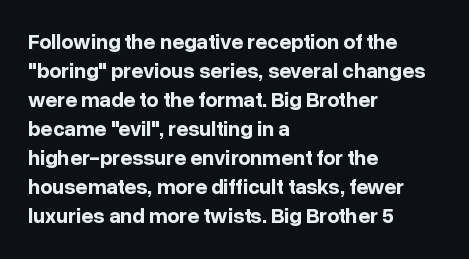
{"italic": "no", "bold": "yes", "underline": "no", "align": "left", "line_spacing": "normal", "line_spacing_ratio": 1.38, "letter_spacing": "normal", "letter_spacing_em": 0.0, "glyph_px": 21}
